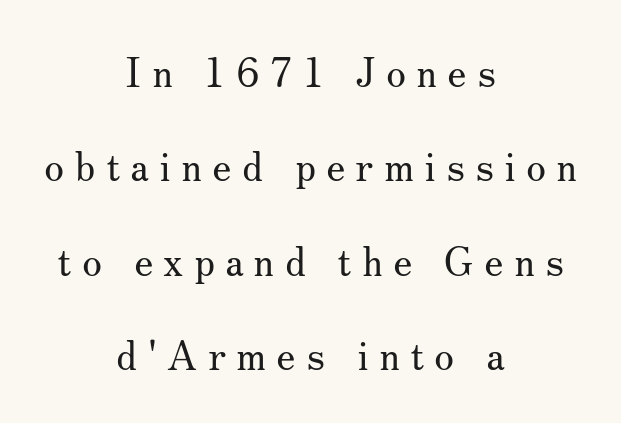
The image shows 40 px regular-weight serif type, upright; set centered, loose line spacing (2.36x), unusually wide letter spacing (+0.26 em), not underlined; medium stroke contrast and a small x-height.
